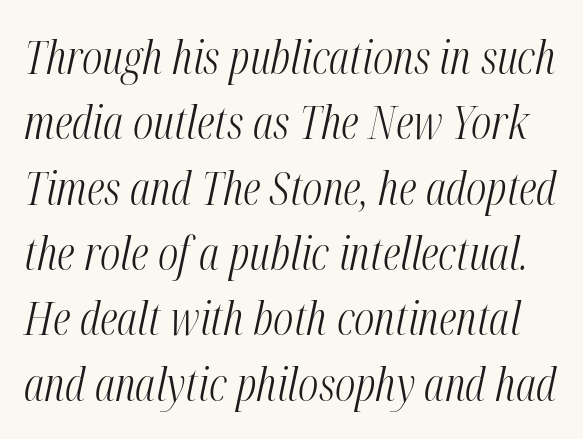
Q: Is the text bold? A: No.
Q: Is the text italic (slanted)? A: Yes, it leans right by about 12 degrees.
Q: Is the text underlined? A: No.
Q: Is the spacing between letters normal or unusually wide? A: Normal.
Q: Is the spacing between lines tight, normal or loose? A: Normal.
Q: Width (condensed, normal, or wide)? A: Condensed.
Q: Stroke contrast? A: Medium.
Q: x-height? A: Medium.
Q: Monospaced? A: No.
